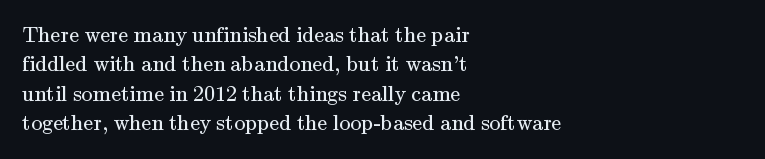
Q: Is the text bold? A: No.
Q: Is the text italic (slanted)? A: No, it is upright.
Q: Is the text underlined? A: No.
Q: How is the paragraph aligned? A: Left-aligned.
Q: Is the spacing between letters normal or unusually wide? A: Normal.
Q: Is the spacing between lines tight, normal or loose? A: Normal.
